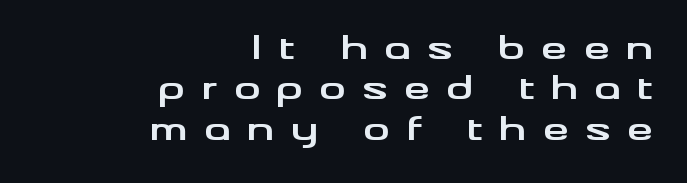
Q: Is the text bold? A: Yes.
Q: Is the text italic (slanted)? A: No, it is upright.
Q: Is the typeface a serif or a sans-serif typeface? A: Sans-serif.
Q: Is the text underlined? A: No.
Q: How is the paragraph aligned? A: Right-aligned.
Q: Is the spacing between letters normal or unusually wide? A: Unusually wide.
Q: Width (condensed, normal, or wide)? A: Wide.
Q: Stroke contrast? A: Medium.
Q: x-height? A: Small.
Q: Monospaced? A: No.
